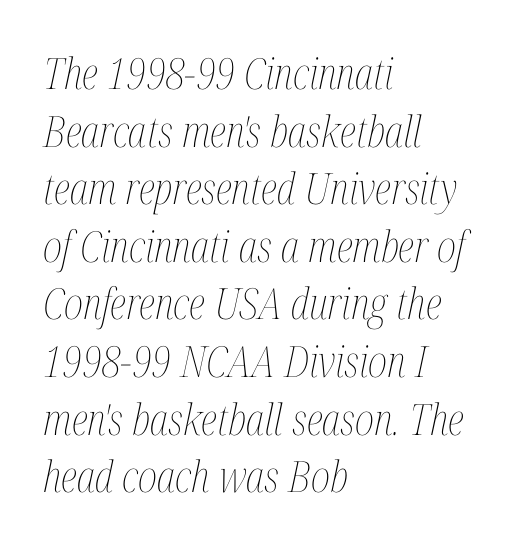
The image shows 43 px thin, condensed type, italic (leaning right); set left-aligned, normal line spacing (1.34x), normal letter spacing, not underlined; medium stroke contrast and a medium x-height.
